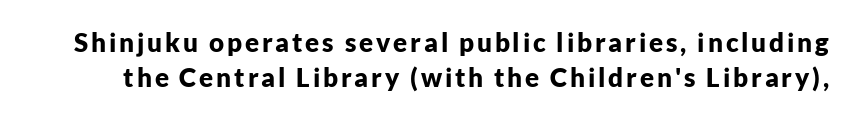
Q: Is the text bold? A: Yes.
Q: Is the text italic (slanted)? A: No, it is upright.
Q: Is the text underlined? A: No.
Q: Is the spacing between lines tight, normal or loose? A: Normal.
